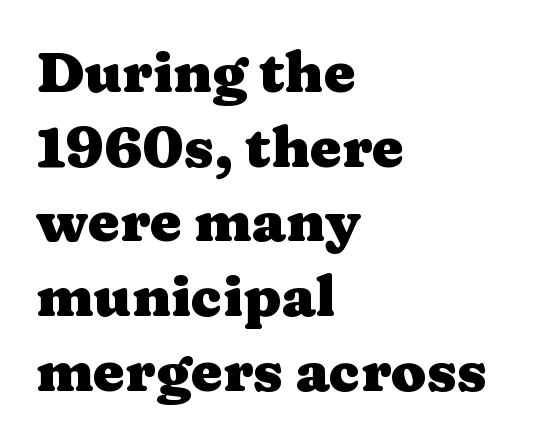
Character widths vary here, with narrow letters taking less room than wide ones. Are there feet on the stems? There are — it's a serif. Its strokes are broad and dark, the hallmark of bold type. The string is rendered with underlining switched off. Nobody touched the tracking dial on this one.
